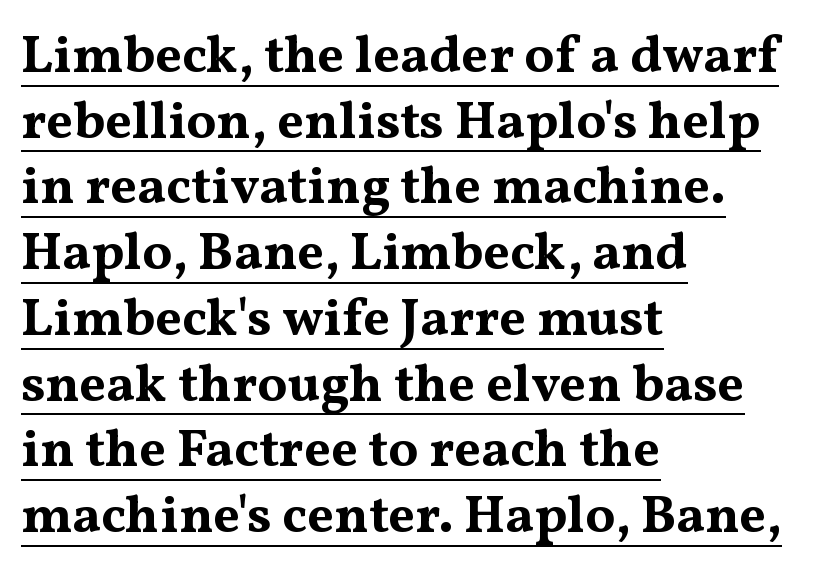
{"serif": "yes", "italic": "no", "bold": "yes", "weight": "bold", "width": "wide", "stroke_contrast": "medium", "x_height": "medium", "monospaced": "no", "underline": "yes", "align": "left", "line_spacing_ratio": 1.24, "letter_spacing": "normal", "letter_spacing_em": 0.0, "glyph_px": 53}
